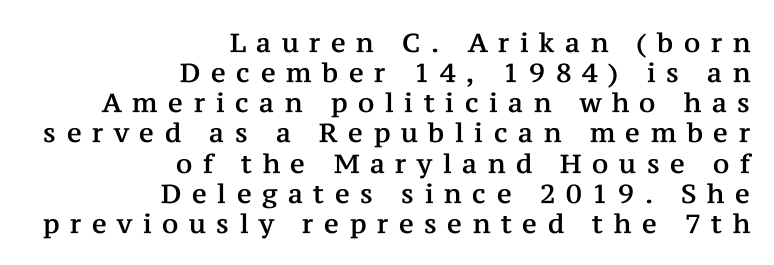
The zone under the glyphs is completely vacant. The gaps between neighbouring characters are conspicuously large. Caption: multi-line text, flush right, ragged left. In terms of posture, this sample is upright.
